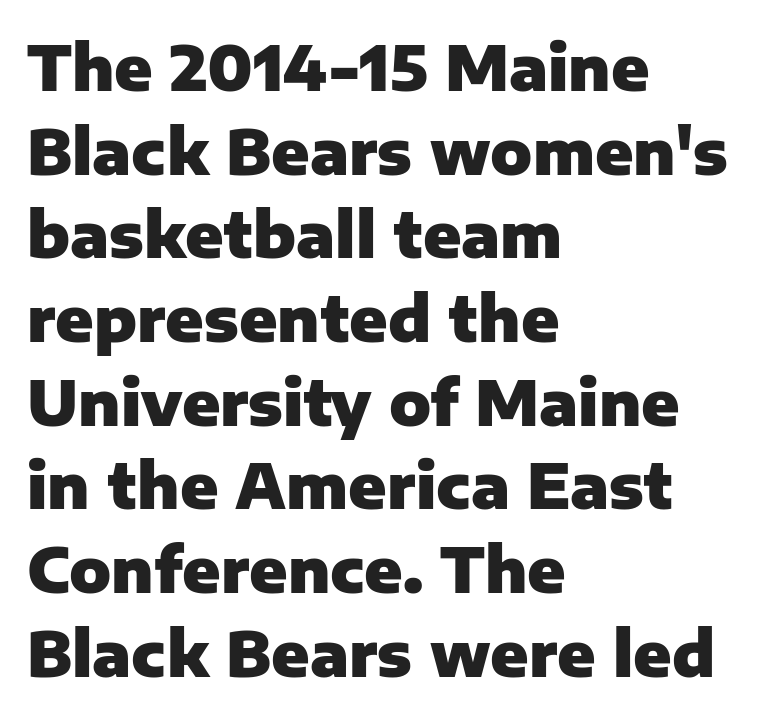
The rendering uses a moderate line-height, typical for paragraphs. In terms of weight, the rendering is a true, heavy bold. Varying glyph widths throughout — classic text-font behaviour. The baseline area is clear. It's the straight-up-and-down kind of type. The face used here is rendered with its standard letterfit.
